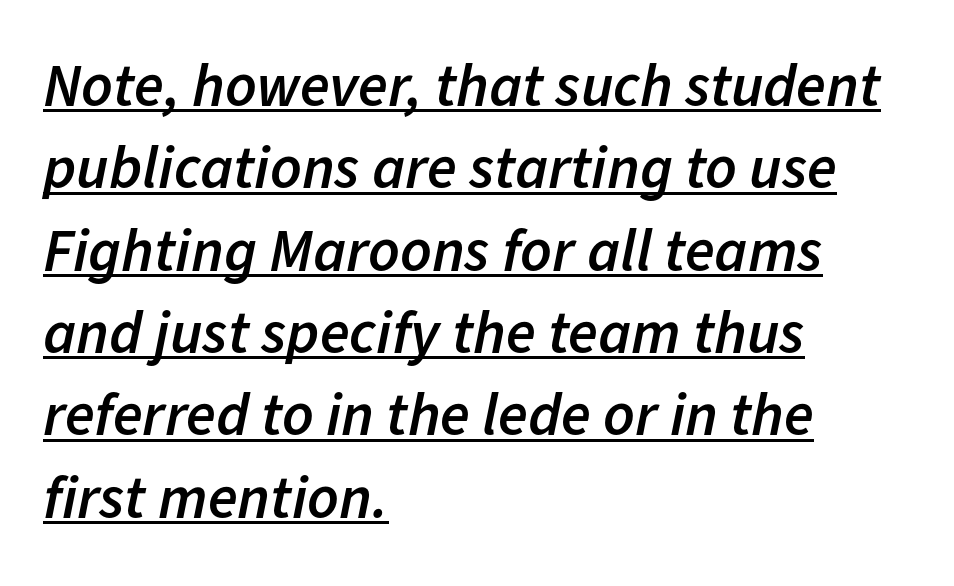
{"italic": "yes", "lean": "right", "slant_degrees": 11, "bold": "semi", "weight": "semibold", "width": "normal", "stroke_contrast": "low", "x_height": "medium", "monospaced": "no", "underline": "yes", "align": "left", "line_spacing": "normal", "line_spacing_ratio": 1.35, "letter_spacing": "normal", "letter_spacing_em": 0.0, "glyph_px": 61}
